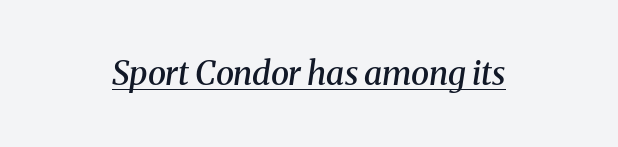
The image shows 33 px semibold serif type, italic (leaning right); set normal letter spacing, underlined; medium stroke contrast and a medium x-height.
